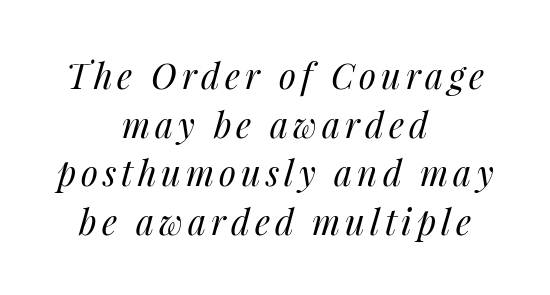
{"italic": "yes", "lean": "right", "slant_degrees": 14, "bold": "no", "weight": "regular", "width": "normal", "stroke_contrast": "medium", "x_height": "medium", "monospaced": "no", "underline": "no", "align": "center", "line_spacing": "normal", "line_spacing_ratio": 1.39, "glyph_px": 35}
